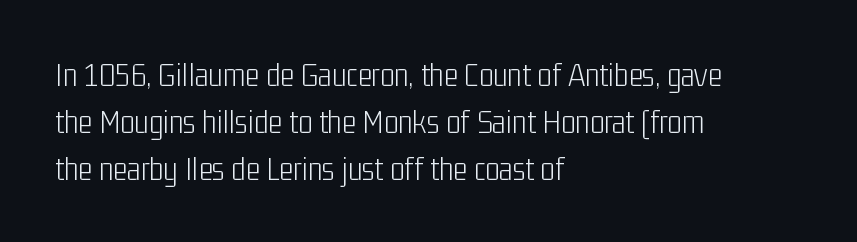
Note the varied advance widths — an 'i' is clearly narrower than an 'm'. Ascenders rise straight up at ninety degrees. Typeset ragged right — the left edge is the straight one. Plain, unruled lines of type. The rendering keeps characters at their native spacing. Font category for this specimen: sans-serif.
